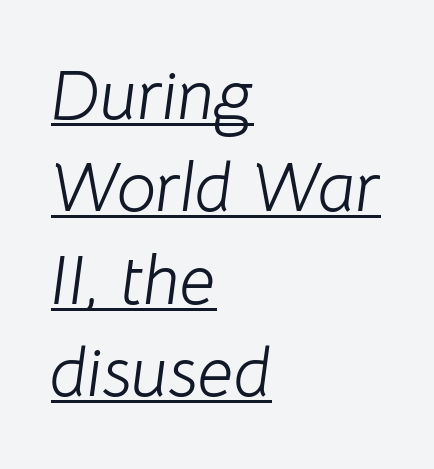
The image shows 70 px light type, italic (leaning right); set left-aligned, normal line spacing (1.32x), normal letter spacing, underlined; low stroke contrast and a medium x-height.
